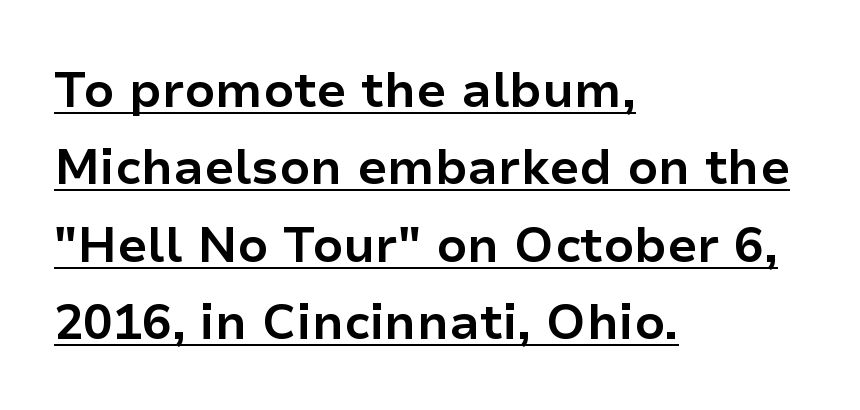
The image shows 49 px bold sans-serif type, upright; set left-aligned, normal line spacing (1.58x), normal letter spacing, underlined; low stroke contrast and a medium x-height.
